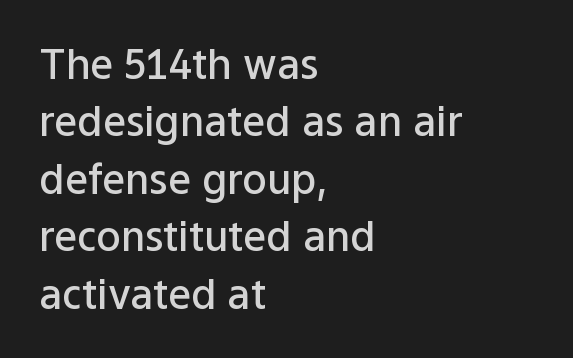
The image shows 41 px semibold sans-serif type, upright; set left-aligned, normal line spacing (1.4x), normal letter spacing, not underlined; low stroke contrast and a medium x-height.
